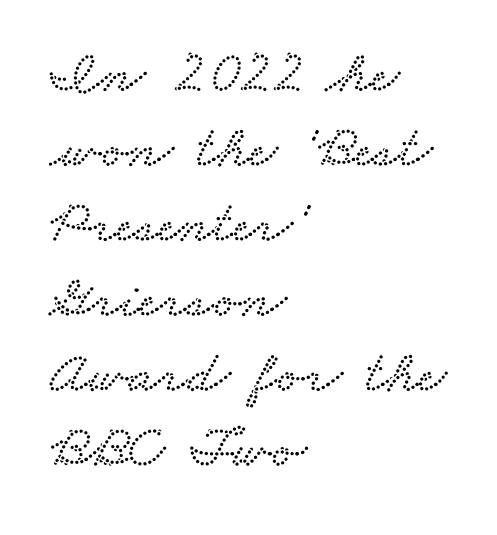
Q: Is the typeface a serif or a sans-serif typeface? A: Serif.
Q: Is the text underlined? A: No.
Q: How is the paragraph aligned? A: Left-aligned.
Q: Is the spacing between letters normal or unusually wide? A: Normal.
Q: Is the spacing between lines tight, normal or loose? A: Normal.
Q: Width (condensed, normal, or wide)? A: Wide.
Q: Stroke contrast? A: Low.
Q: x-height? A: Small.
Q: Monospaced? A: No.
